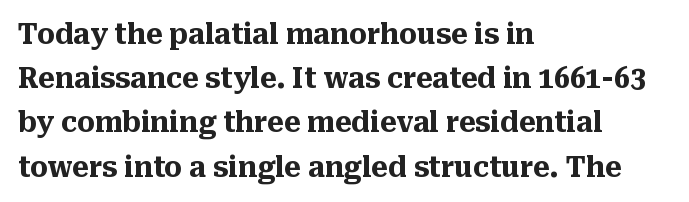
Is there much room between lines? A standard amount, neither cramped nor airy. Bold? Absolutely — the strokes are thick and heavy. The letters advance in unequal steps, a hallmark of proportional type. A serif font was chosen for this passage. If you drew a ruler down the left edge, every line would touch it. Compared with typical body copy, the letter spacing here is the same.
